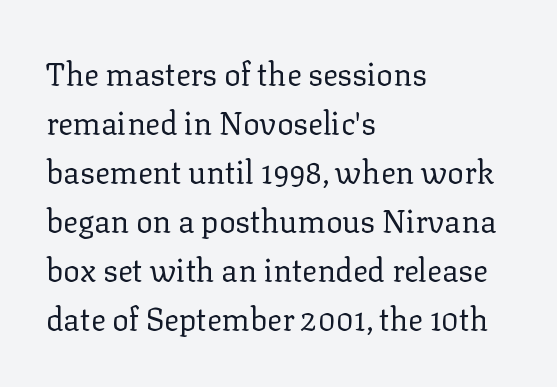
{"serif": "yes", "italic": "no", "bold": "no", "weight": "regular", "width": "normal", "stroke_contrast": "low", "x_height": "medium", "monospaced": "no", "underline": "no", "align": "left", "line_spacing": "normal", "line_spacing_ratio": 1.58, "letter_spacing": "normal", "letter_spacing_em": 0.0, "glyph_px": 31}
